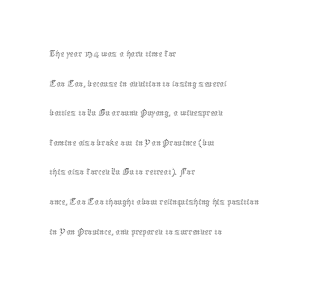
The image shows 21 px text type, upright; set left-aligned, normal line spacing (1.41x), normal letter spacing, not underlined.
